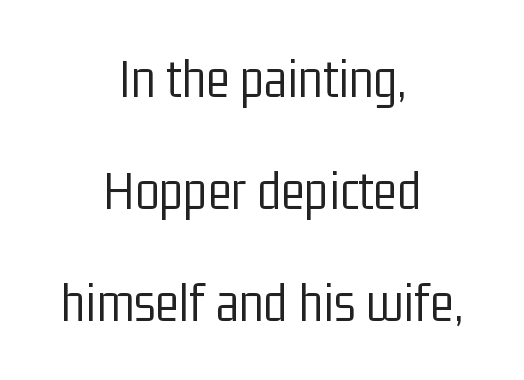
Q: Is the text bold? A: No.
Q: Is the text italic (slanted)? A: No, it is upright.
Q: Is the typeface a serif or a sans-serif typeface? A: Sans-serif.
Q: Is the text underlined? A: No.
Q: How is the paragraph aligned? A: Centered.
Q: Is the spacing between letters normal or unusually wide? A: Normal.
Q: Is the spacing between lines tight, normal or loose? A: Loose.
Q: Width (condensed, normal, or wide)? A: Condensed.
Q: Stroke contrast? A: Low.
Q: x-height? A: Medium.
Q: Monospaced? A: No.
